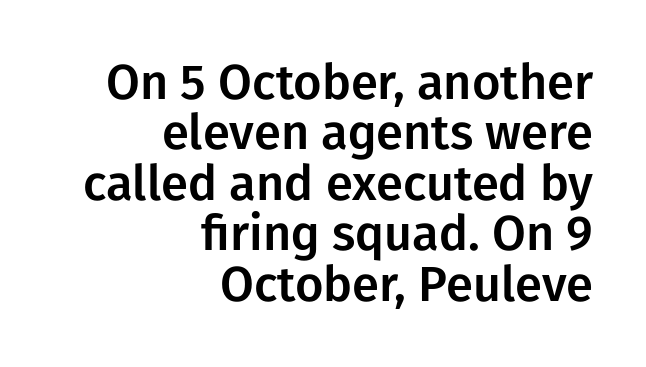
This rendering leaves character spacing at its baseline value. Check the space under the baseline: it is left empty. A typesetter would call this leading minimal, almost set solid. Observe the absence of serifs on each vertical stroke in this sample. You could not count columns in this text — the font is proportionally spaced.
